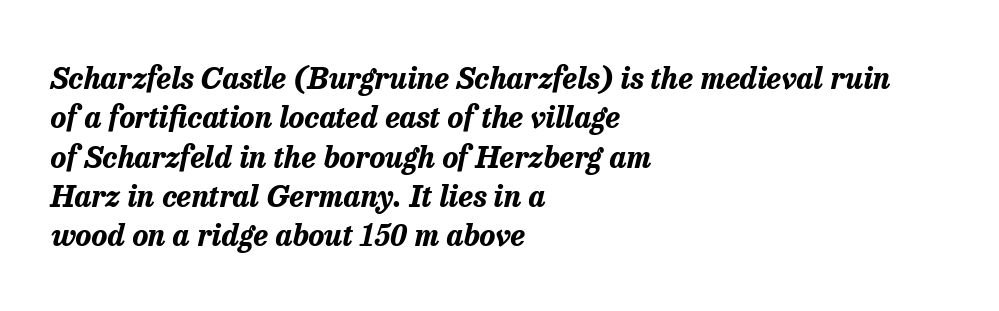
The image shows 30 px bold type, italic (leaning right); set left-aligned, normal line spacing (1.31x), normal letter spacing, not underlined; low stroke contrast and a medium x-height.
